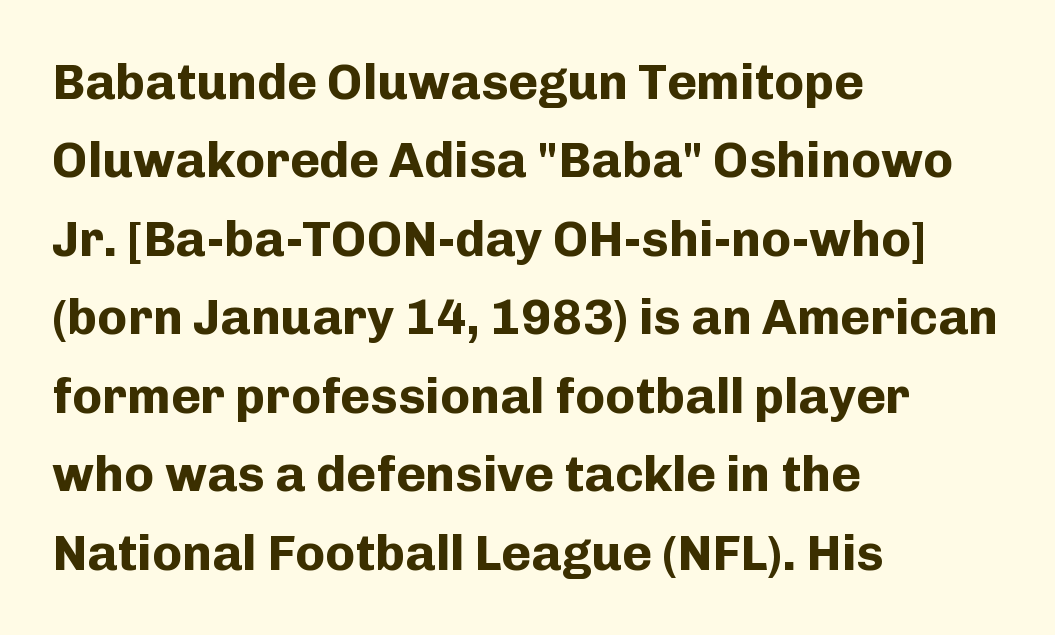
The image shows 50 px bold sans-serif type, upright; set left-aligned, normal line spacing (1.57x), normal letter spacing, not underlined; low stroke contrast and a medium x-height.
